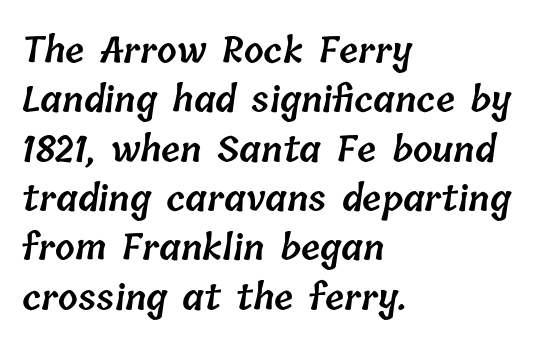
The image shows 35 px semibold type; set left-aligned, normal line spacing (1.41x), normal letter spacing, not underlined; low stroke contrast and a medium x-height.
